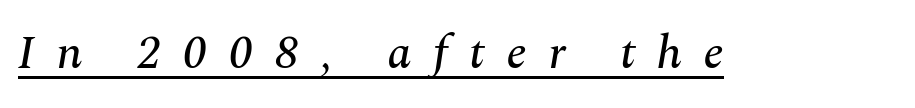
The image shows 47 px serif type, italic (leaning right); set unusually wide letter spacing (+0.46 em), underlined; medium stroke contrast and a medium x-height.
